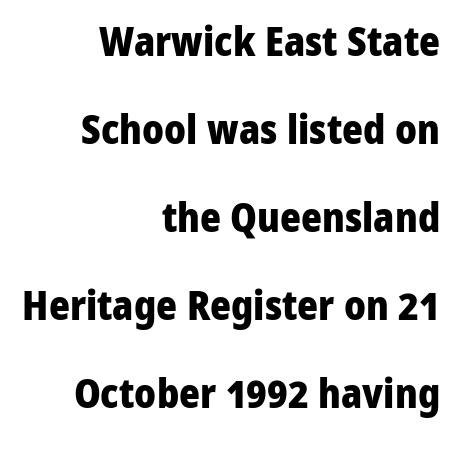
Q: Is the text bold? A: Yes.
Q: Is the text italic (slanted)? A: No, it is upright.
Q: Is the typeface a serif or a sans-serif typeface? A: Sans-serif.
Q: Is the text underlined? A: No.
Q: How is the paragraph aligned? A: Right-aligned.
Q: Is the spacing between letters normal or unusually wide? A: Normal.
Q: Is the spacing between lines tight, normal or loose? A: Loose.
Q: Width (condensed, normal, or wide)? A: Normal.
Q: Stroke contrast? A: Low.
Q: x-height? A: Medium.
Q: Monospaced? A: No.
